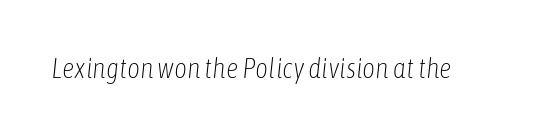
This is not heavy type; no bold has been used. Observe the lean: these are italic letterforms. Lines of text with bare space underneath. The rendering uses natural spacing where letterforms have individual widths.
